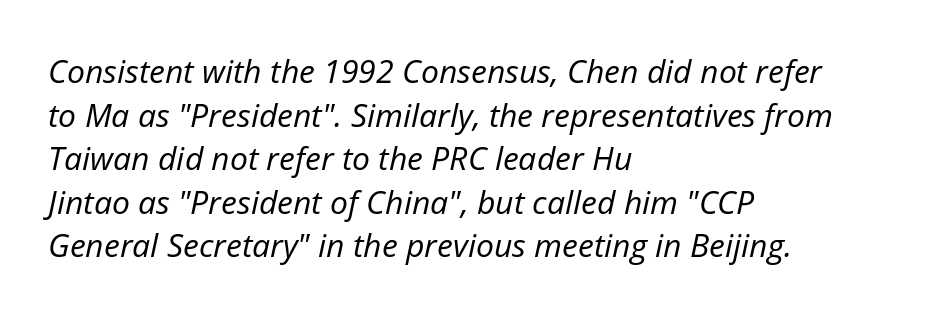
The image shows 32 px regular-weight type, italic (leaning right); set left-aligned, normal line spacing (1.36x), normal letter spacing, not underlined; low stroke contrast and a medium x-height.
